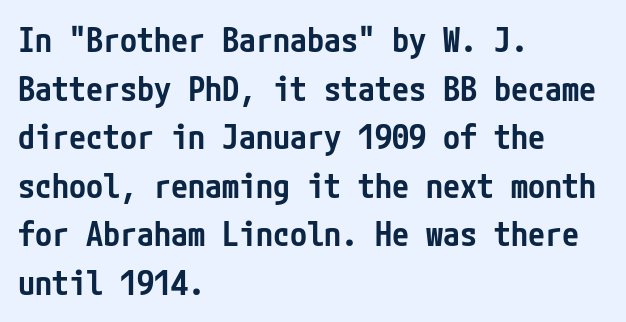
{"serif": "no", "italic": "no", "bold": "semi", "weight": "semibold", "width": "condensed", "stroke_contrast": "low", "x_height": "medium", "underline": "no", "align": "left", "line_spacing": "normal", "line_spacing_ratio": 1.43, "letter_spacing": "normal", "letter_spacing_em": 0.0, "glyph_px": 34}
